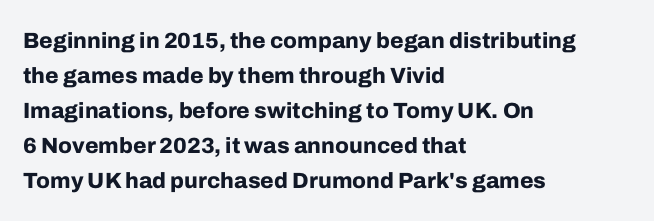
Q: Is the text bold? A: Yes.
Q: Is the text italic (slanted)? A: No, it is upright.
Q: Is the text underlined? A: No.
Q: How is the paragraph aligned? A: Left-aligned.
Q: Is the spacing between letters normal or unusually wide? A: Normal.
Q: Is the spacing between lines tight, normal or loose? A: Normal.
